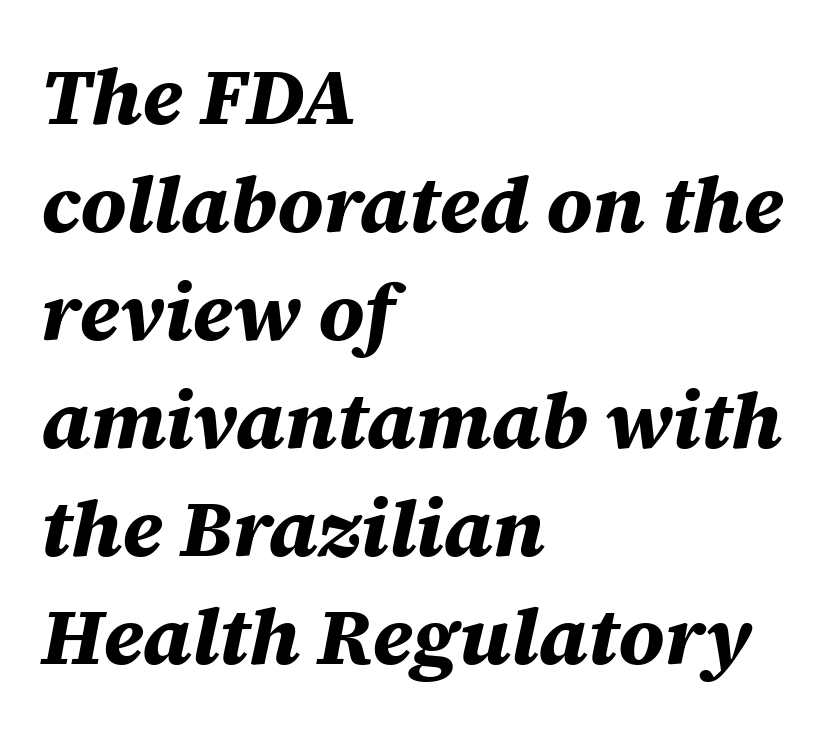
Q: Is the text bold? A: Yes.
Q: Is the text italic (slanted)? A: Yes, it leans right by about 12 degrees.
Q: Is the text underlined? A: No.
Q: How is the paragraph aligned? A: Left-aligned.
Q: Is the spacing between letters normal or unusually wide? A: Normal.
Q: Is the spacing between lines tight, normal or loose? A: Normal.
Q: Width (condensed, normal, or wide)? A: Normal.
Q: Stroke contrast? A: Medium.
Q: x-height? A: Large.
Q: Monospaced? A: No.
